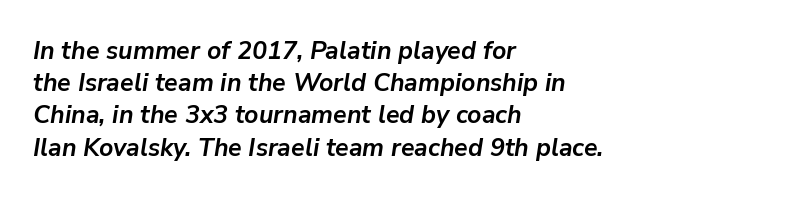
In terms of letterspacing, this is plain default setting. Its strokes are broad and dark, the hallmark of bold type. The space beneath each line is pristine and unruled. How would I describe the line gaps? Plain and ordinary. This rendering uses left alignment, leaving the right contour irregular.
